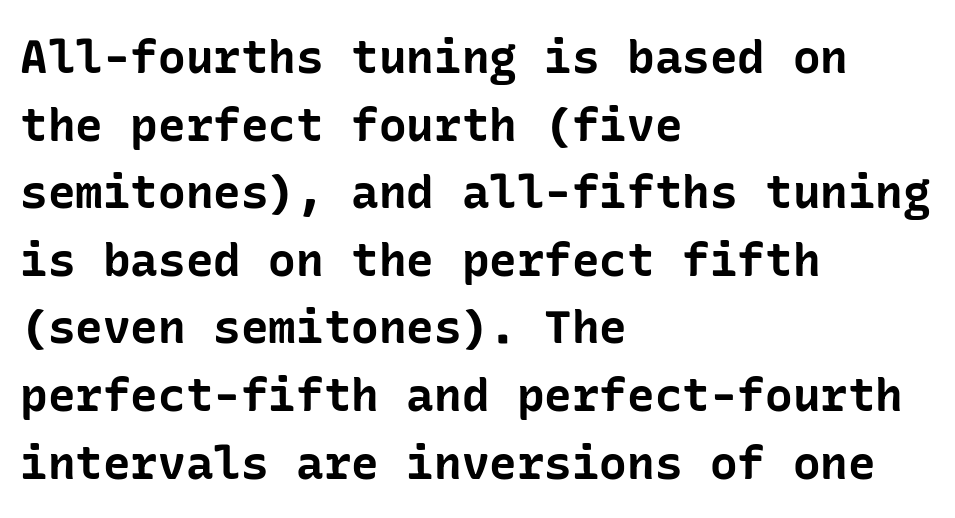
The image shows 46 px bold sans-serif type, upright; set left-aligned, normal line spacing (1.47x), normal letter spacing, not underlined; low stroke contrast and a medium x-height.
